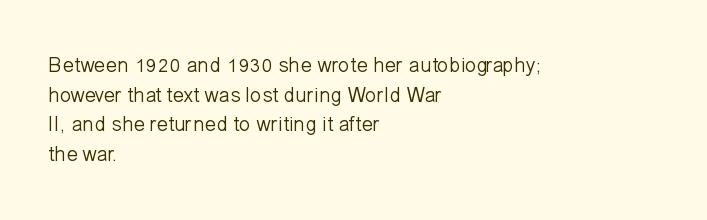
Quick note: underline off. Do the letters lean? They stand straight. The text block is weighted toward the left margin, trailing off unevenly rightward. This rendering leaves character spacing at its baseline value. Vertical spacing — default.
